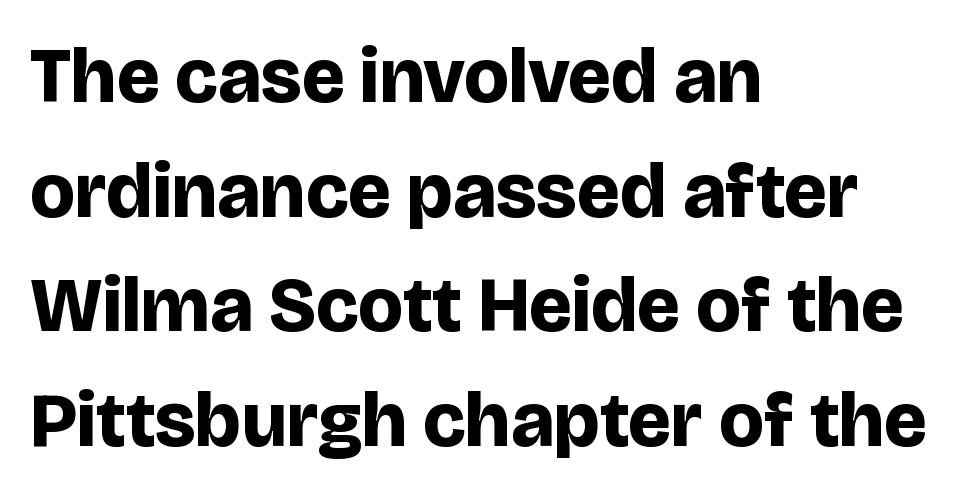
Q: Is the text bold? A: Yes.
Q: Is the text italic (slanted)? A: No, it is upright.
Q: Is the typeface a serif or a sans-serif typeface? A: Sans-serif.
Q: Is the text underlined? A: No.
Q: How is the paragraph aligned? A: Left-aligned.
Q: Is the spacing between letters normal or unusually wide? A: Normal.
Q: Is the spacing between lines tight, normal or loose? A: Normal.
Q: Width (condensed, normal, or wide)? A: Normal.
Q: Stroke contrast? A: Low.
Q: x-height? A: Large.
Q: Monospaced? A: No.
